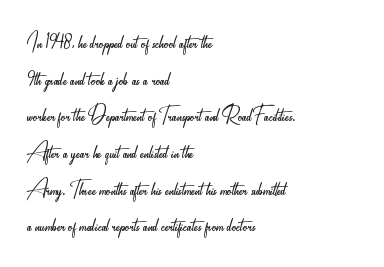
Underline: absent. The passage shown is typed in a proportional face where columns would drift. Short note: letters normally spaced. These lines sit exactly where default settings would place them. Line beginnings align vertically; line endings do not.
